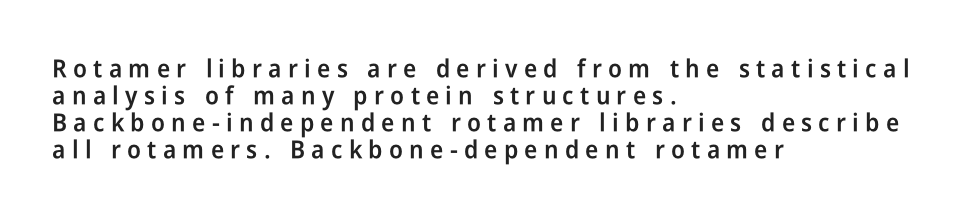
{"italic": "no", "bold": "semi", "underline": "no", "align": "left", "line_spacing": "tight", "line_spacing_ratio": 1.08, "letter_spacing": "wide", "letter_spacing_em": 0.25, "glyph_px": 25}
